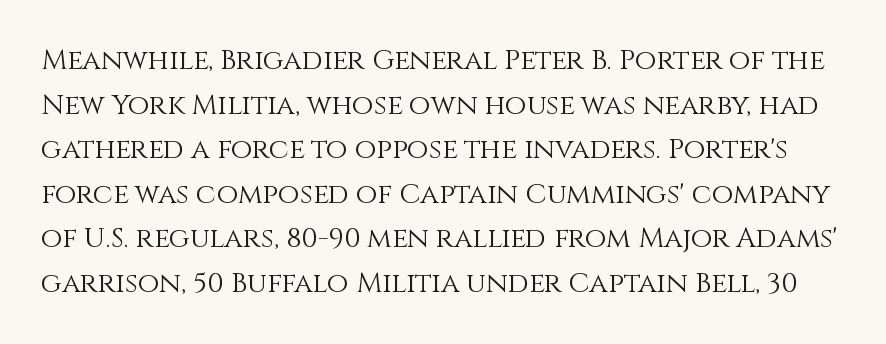
The image shows 28 px light type, upright; set normal line spacing (1.59x), normal letter spacing, not underlined; medium stroke contrast and a large x-height.
